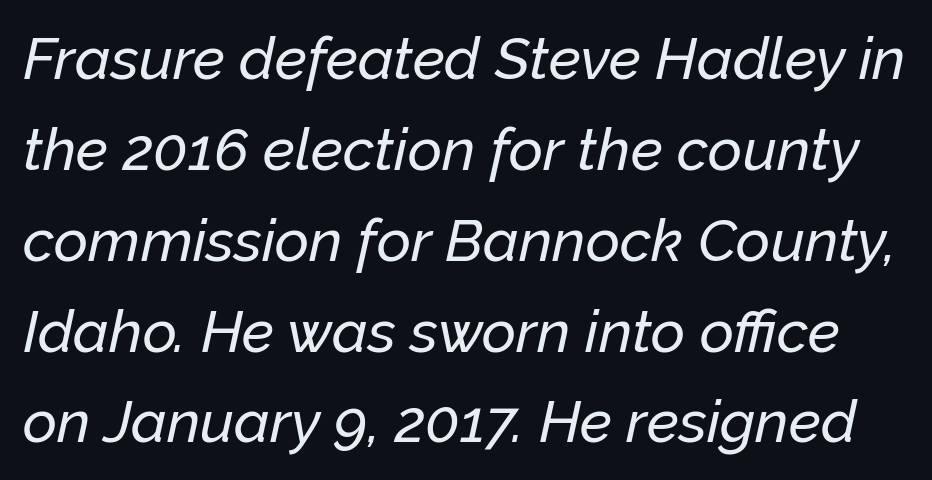
The image shows 59 px text type, italic (leaning right); set normal line spacing (1.54x), normal letter spacing, not underlined; low stroke contrast and a medium x-height.
